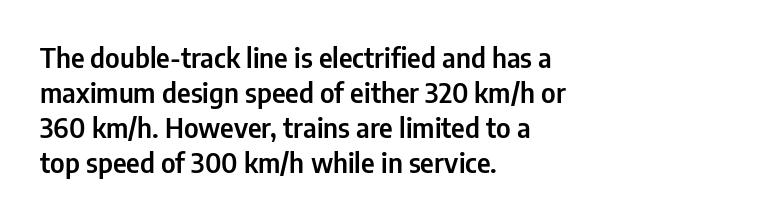
{"italic": "no", "underline": "no", "align": "left", "line_spacing": "normal", "line_spacing_ratio": 1.3, "letter_spacing": "normal", "letter_spacing_em": 0.0, "glyph_px": 27}
